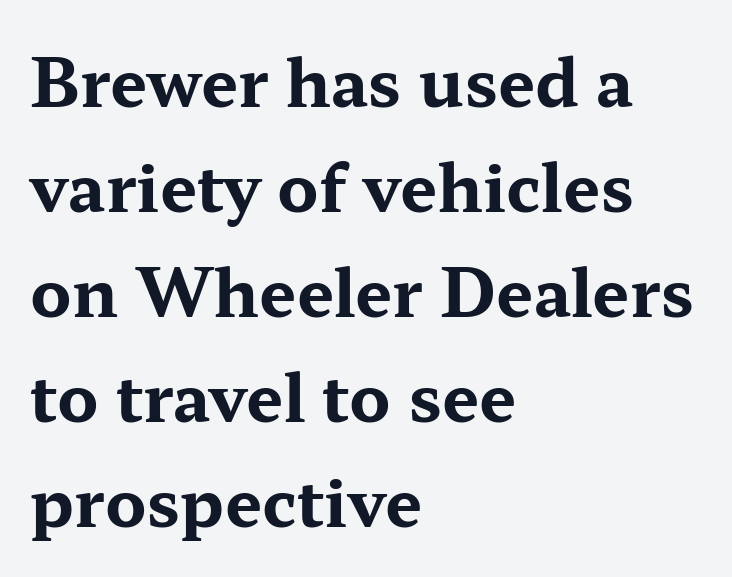
The face used here is proportionally spaced, like ordinary book or web type. The tracking reads as untouched default to a designer's eye. I'd call this a serif setting — the letters wear small feet. This sample uses an upright cut, with every glyph sitting square on the baseline. Teacher's note: observe the even left margin — that is flush-left alignment. Underlining? Definitely not there.
